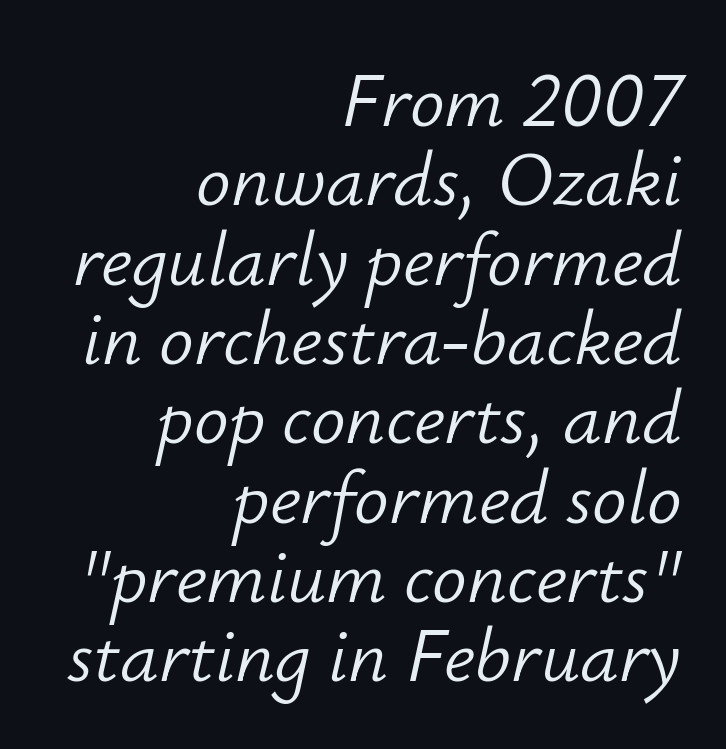
The image shows 77 px light type, italic (leaning right); set right-aligned, tight line spacing (1.03x), normal letter spacing, not underlined; low stroke contrast and a small x-height.
